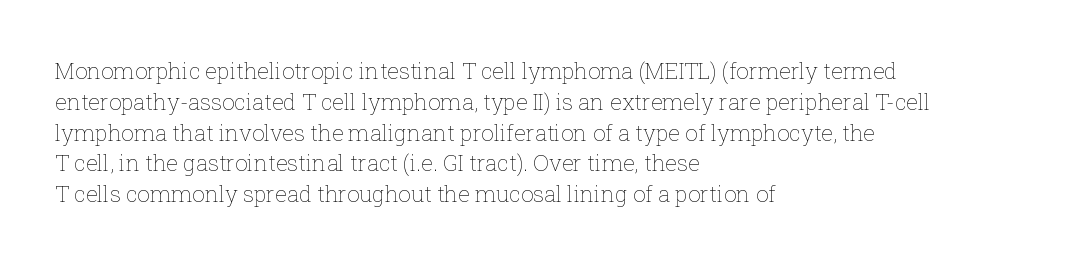
Q: Is the text bold? A: No.
Q: Is the text italic (slanted)? A: No, it is upright.
Q: Is the text underlined? A: No.
Q: How is the paragraph aligned? A: Left-aligned.
Q: Is the spacing between letters normal or unusually wide? A: Normal.
Q: Is the spacing between lines tight, normal or loose? A: Normal.
